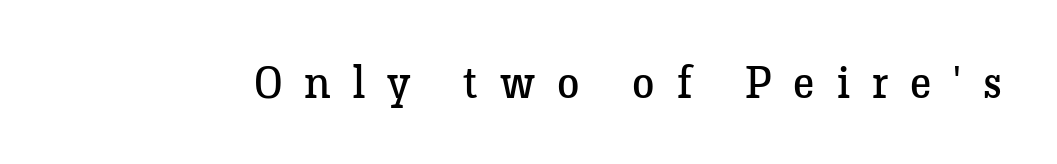
The image shows 45 px regular-weight serif type, upright; set unusually wide letter spacing (+0.49 em), not underlined; low stroke contrast and a medium x-height.
